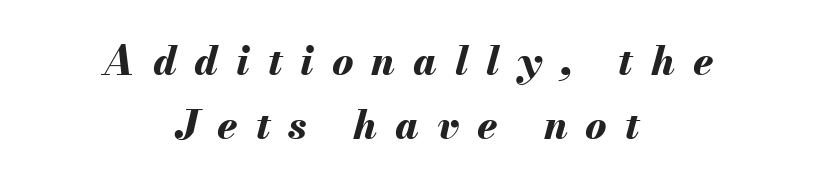
Q: Is the text bold? A: Yes.
Q: Is the text italic (slanted)? A: Yes, it leans right by about 13 degrees.
Q: Is the text underlined? A: No.
Q: How is the paragraph aligned? A: Centered.
Q: Is the spacing between letters normal or unusually wide? A: Unusually wide.
Q: Is the spacing between lines tight, normal or loose? A: Normal.
Q: Width (condensed, normal, or wide)? A: Normal.
Q: Stroke contrast? A: Medium.
Q: x-height? A: Small.
Q: Monospaced? A: No.
